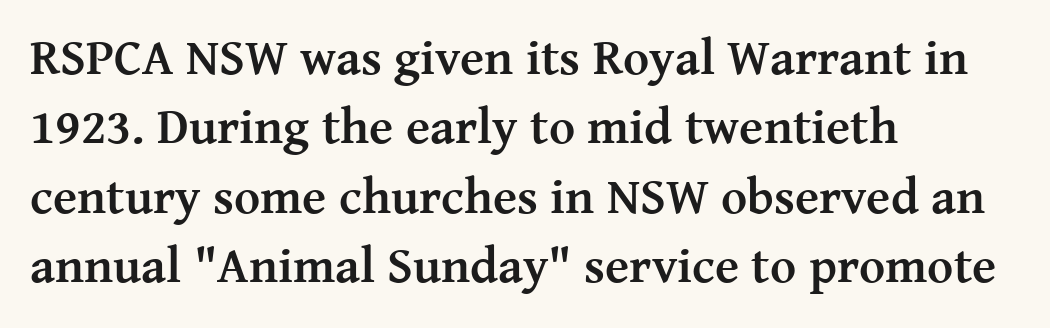
{"serif": "yes", "italic": "no", "bold": "yes", "weight": "semibold", "width": "normal", "stroke_contrast": "medium", "x_height": "medium", "monospaced": "no", "underline": "no", "align": "left", "line_spacing": "normal", "line_spacing_ratio": 1.39, "letter_spacing": "normal", "letter_spacing_em": 0.0, "glyph_px": 50}
